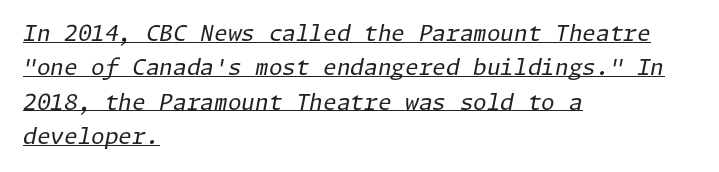
{"italic": "yes", "lean": "right", "slant_degrees": 11, "bold": "no", "underline": "yes", "align": "left", "line_spacing": "normal", "line_spacing_ratio": 1.56, "letter_spacing": "normal", "letter_spacing_em": 0.0, "glyph_px": 22}
